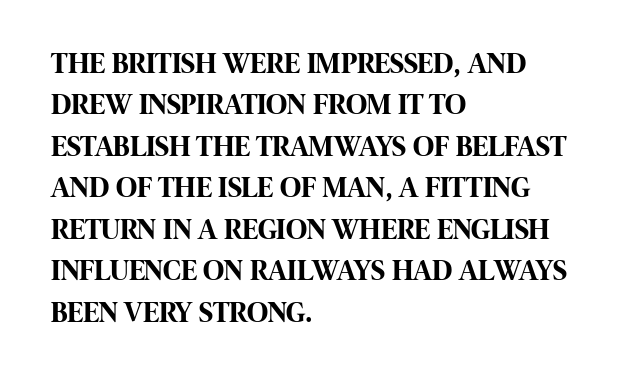
The image shows 29 px bold, condensed sans-serif type, upright; set left-aligned, normal line spacing (1.43x), normal letter spacing, not underlined; high stroke contrast and a large x-height.
